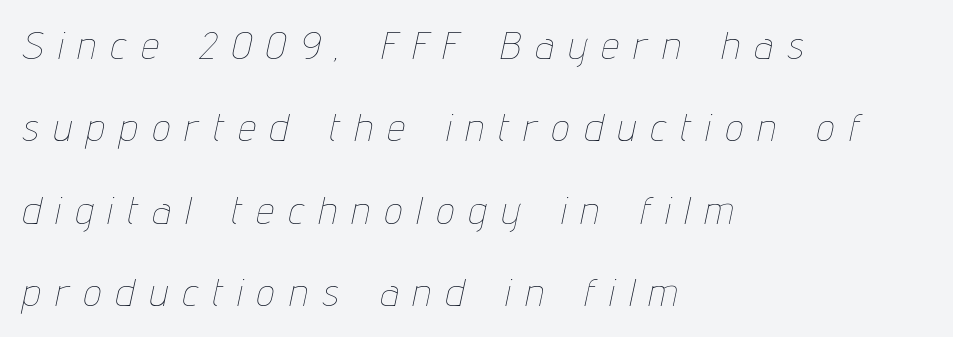
The image shows 39 px thin, condensed type, italic (leaning right); set left-aligned, loose line spacing (2.11x), unusually wide letter spacing (+0.4 em), not underlined; low stroke contrast and a medium x-height.
